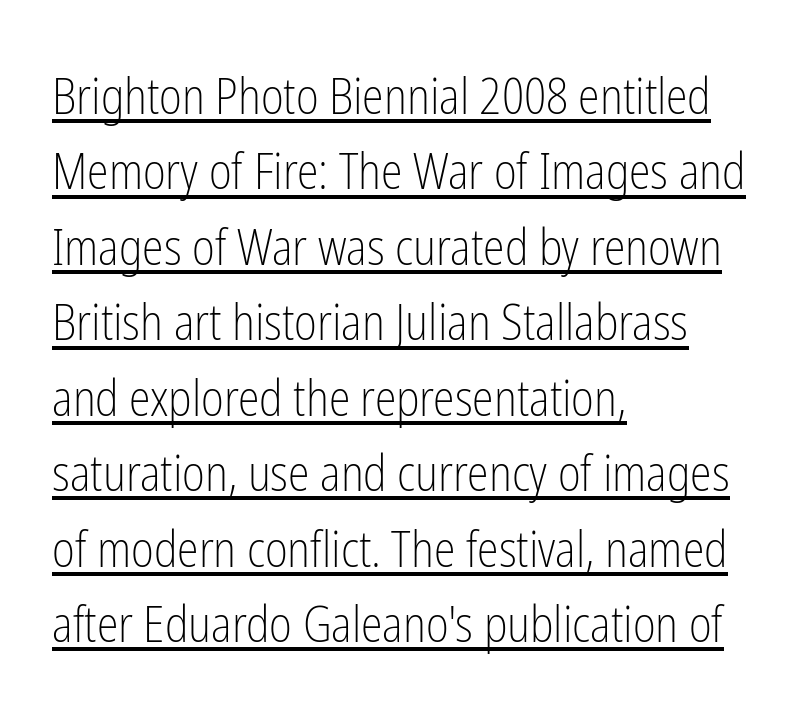
Q: Is the text bold? A: No.
Q: Is the text italic (slanted)? A: No, it is upright.
Q: Is the typeface a serif or a sans-serif typeface? A: Sans-serif.
Q: Is the text underlined? A: Yes.
Q: How is the paragraph aligned? A: Left-aligned.
Q: Is the spacing between letters normal or unusually wide? A: Normal.
Q: Is the spacing between lines tight, normal or loose? A: Normal.
Q: Width (condensed, normal, or wide)? A: Condensed.
Q: Stroke contrast? A: Low.
Q: x-height? A: Medium.
Q: Monospaced? A: No.
